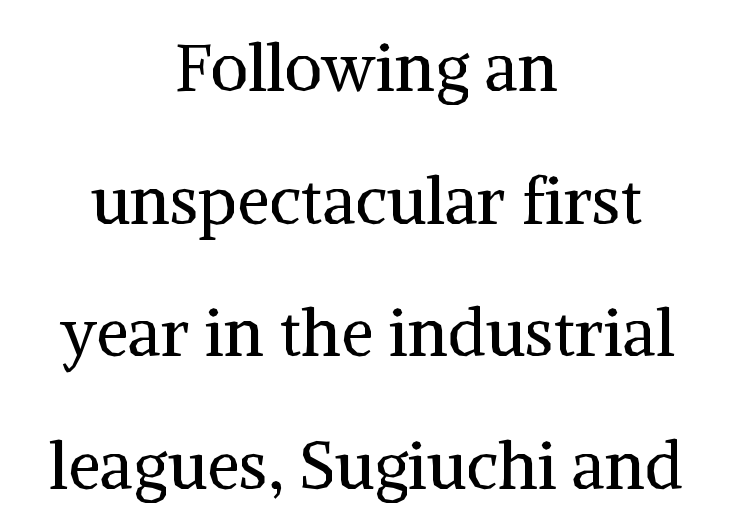
Q: Is the text bold? A: No.
Q: Is the text italic (slanted)? A: No, it is upright.
Q: Is the typeface a serif or a sans-serif typeface? A: Serif.
Q: Is the text underlined? A: No.
Q: How is the paragraph aligned? A: Centered.
Q: Is the spacing between letters normal or unusually wide? A: Normal.
Q: Is the spacing between lines tight, normal or loose? A: Loose.
Q: Width (condensed, normal, or wide)? A: Normal.
Q: Stroke contrast? A: Medium.
Q: x-height? A: Medium.
Q: Monospaced? A: No.
